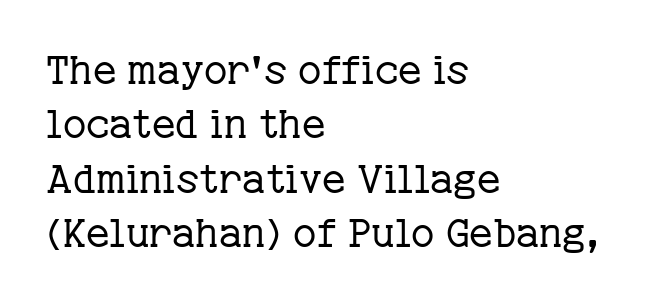
Small tapered or slab feet sit at the stroke ends, so this counts as serif. A clean baseline with only descenders dipping below it. The rendering anchors every line to the left-hand side. Here the designer chose a conventional face with non-uniform glyph widths.
